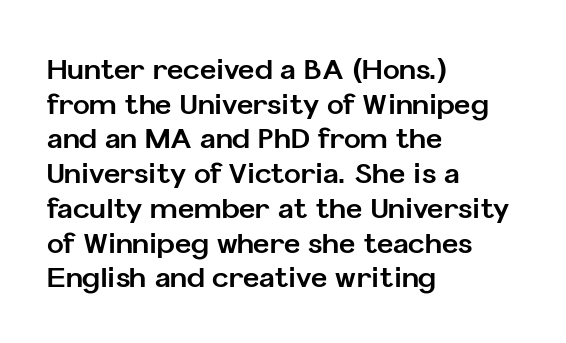
Spacing verdict: proportional, widths tailored to each character. The face used here has the dense, thick strokes of a bold. Posture: upright roman. Type without underlining. Students, note that the glyphs here touch the page at normal intervals. The text was rendered using a sans face with plain stroke endings.
